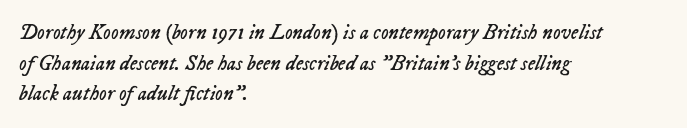
Q: Is the text bold? A: No.
Q: Is the text italic (slanted)? A: Yes, it leans right by about 23 degrees.
Q: Is the text underlined? A: No.
Q: How is the paragraph aligned? A: Left-aligned.
Q: Is the spacing between letters normal or unusually wide? A: Normal.
Q: Is the spacing between lines tight, normal or loose? A: Normal.
